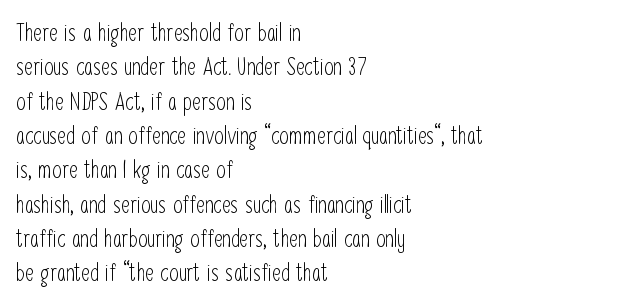
Vertical stems look standard width or narrower in stroke. Default kerning and tracking; the words read as compact shapes. These lines are set flush left with a ragged right edge. The baseline area is clear.
